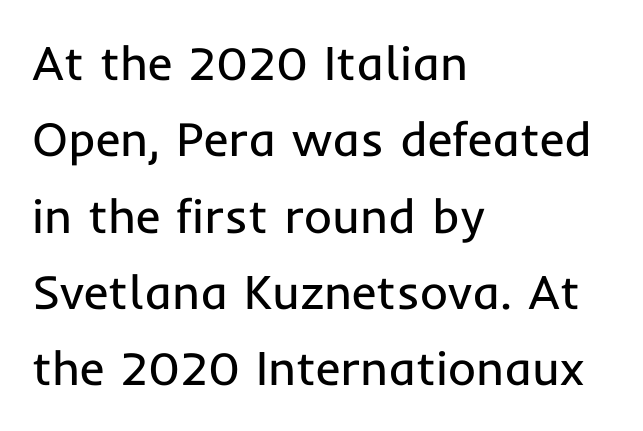
Q: Is the text bold? A: No.
Q: Is the text italic (slanted)? A: No, it is upright.
Q: Is the typeface a serif or a sans-serif typeface? A: Sans-serif.
Q: Is the text underlined? A: No.
Q: How is the paragraph aligned? A: Left-aligned.
Q: Is the spacing between letters normal or unusually wide? A: Normal.
Q: Is the spacing between lines tight, normal or loose? A: Normal.
Q: Width (condensed, normal, or wide)? A: Normal.
Q: Stroke contrast? A: Low.
Q: x-height? A: Medium.
Q: Monospaced? A: No.
